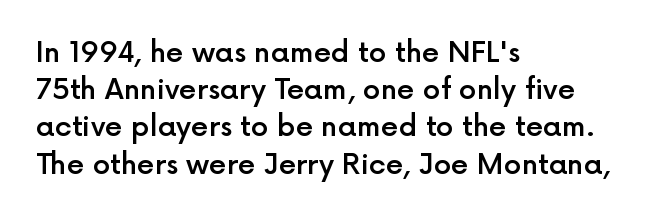
The image shows 28 px semibold sans-serif type, upright; set left-aligned, normal line spacing (1.33x), normal letter spacing, not underlined; a medium x-height.
